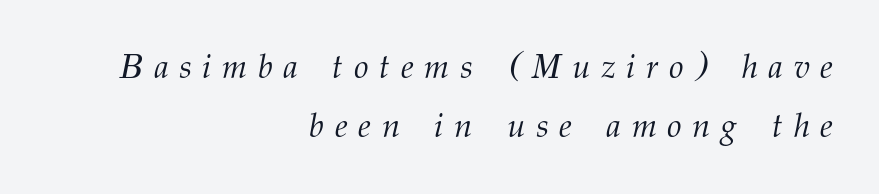
Q: Is the text bold? A: No.
Q: Is the text italic (slanted)? A: Yes, it leans right by about 12 degrees.
Q: Is the typeface a serif or a sans-serif typeface? A: Serif.
Q: Is the text underlined? A: No.
Q: How is the paragraph aligned? A: Right-aligned.
Q: Is the spacing between letters normal or unusually wide? A: Unusually wide.
Q: Width (condensed, normal, or wide)? A: Normal.
Q: Stroke contrast? A: Medium.
Q: x-height? A: Medium.
Q: Monospaced? A: No.
